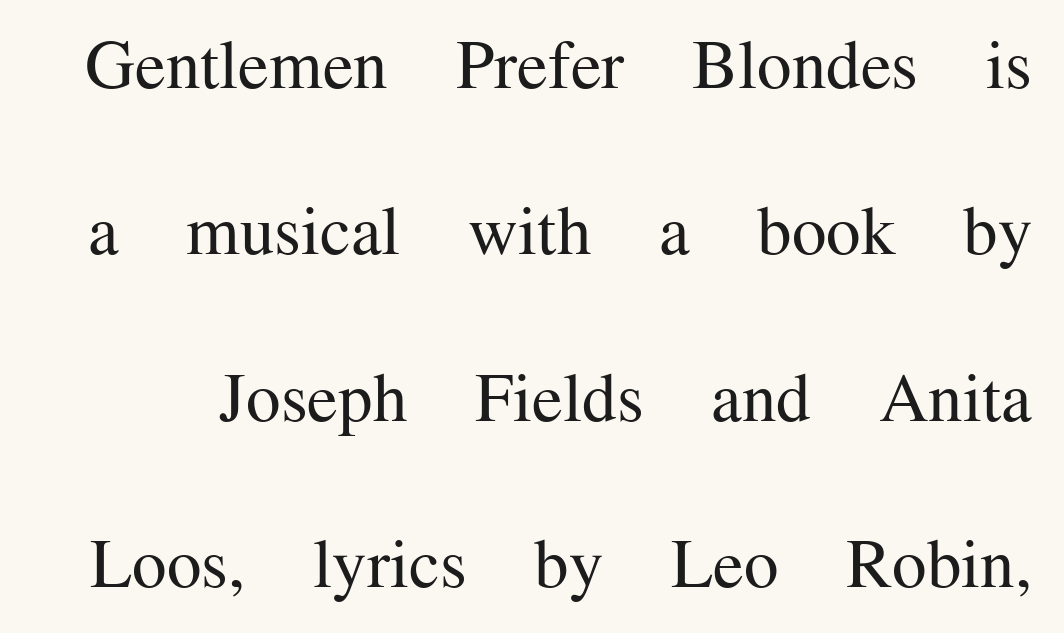
Q: Is the text bold? A: No.
Q: Is the text italic (slanted)? A: No, it is upright.
Q: Is the typeface a serif or a sans-serif typeface? A: Serif.
Q: Is the text underlined? A: No.
Q: Is the spacing between letters normal or unusually wide? A: Normal.
Q: Is the spacing between lines tight, normal or loose? A: Loose.
Q: Width (condensed, normal, or wide)? A: Normal.
Q: Stroke contrast? A: Medium.
Q: x-height? A: Medium.
Q: Monospaced? A: No.
